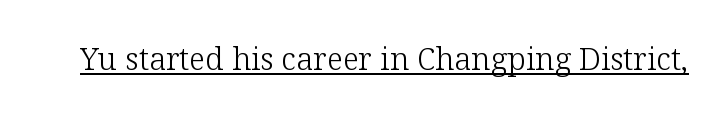
{"serif": "yes", "italic": "no", "bold": "no", "weight": "light", "width": "normal", "stroke_contrast": "low", "x_height": "medium", "monospaced": "no", "underline": "yes", "letter_spacing": "normal", "letter_spacing_em": 0.0, "glyph_px": 31}
